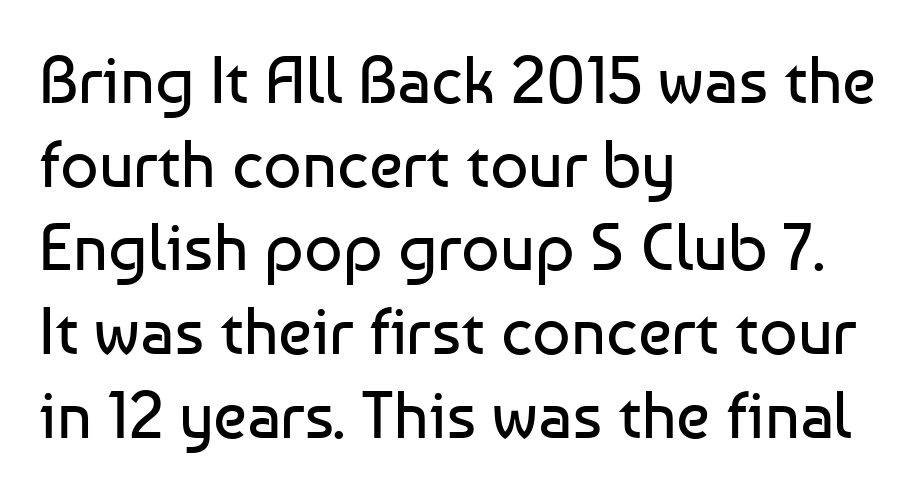
The image shows 67 px regular-weight sans-serif type, upright; set left-aligned, normal line spacing (1.25x), normal letter spacing, not underlined; low stroke contrast and a medium x-height.
